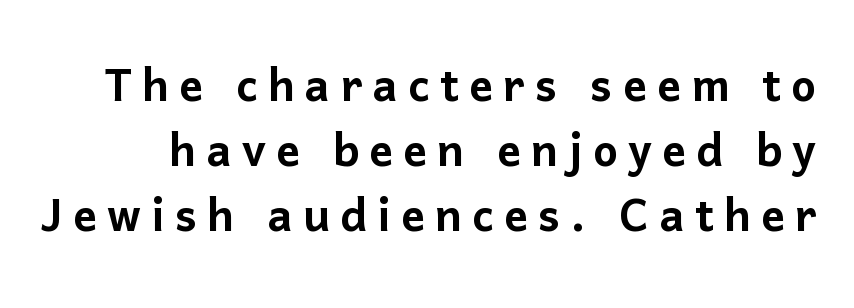
The image shows 59 px sans-serif type, upright; set tight line spacing (1.1x), not underlined; low stroke contrast and a medium x-height.
